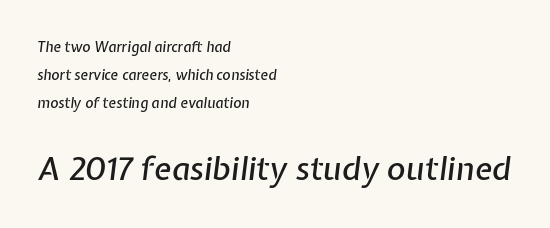
{"italic": "yes", "lean": "right", "slant_degrees": 7, "width": "normal", "stroke_contrast": "low", "x_height": "medium", "monospaced": "no", "underline": "no", "align": "left", "line_spacing": "loose", "line_spacing_ratio": 1.99, "letter_spacing": "normal", "letter_spacing_em": 0.0, "larger_block": "second", "size_ratio": 2.29, "glyph_px": 32}
